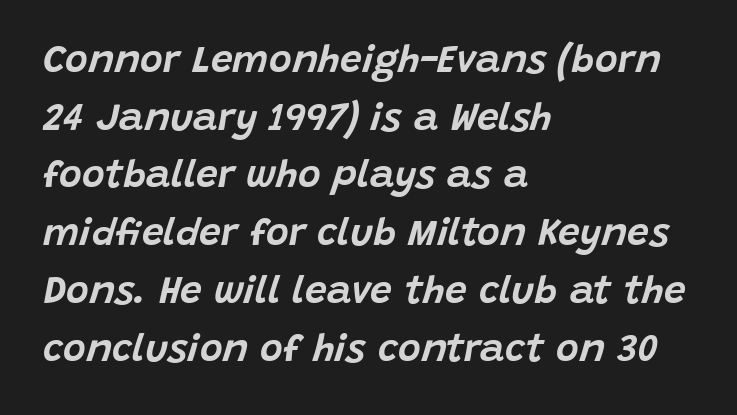
Q: Is the text italic (slanted)? A: Yes, it leans right by about 15 degrees.
Q: Is the text underlined? A: No.
Q: How is the paragraph aligned? A: Left-aligned.
Q: Is the spacing between letters normal or unusually wide? A: Normal.
Q: Is the spacing between lines tight, normal or loose? A: Normal.
Q: Width (condensed, normal, or wide)? A: Normal.
Q: Stroke contrast? A: Low.
Q: x-height? A: Large.
Q: Monospaced? A: No.
